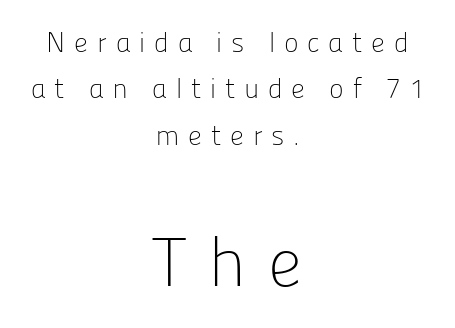
The image shows 69 px light sans-serif type, upright; set centered, normal line spacing (1.66x), unusually wide letter spacing (+0.31 em), not underlined; the second (bottom) block is 2.46x larger; low stroke contrast and a medium x-height.
